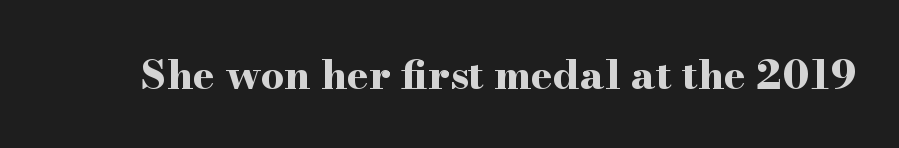
{"serif": "yes", "italic": "no", "bold": "yes", "weight": "bold", "width": "wide", "stroke_contrast": "high", "x_height": "small", "monospaced": "no", "underline": "no", "letter_spacing": "normal", "letter_spacing_em": 0.0, "glyph_px": 41}
